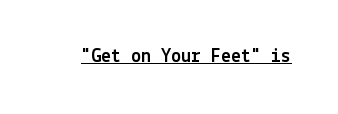
{"italic": "no", "underline": "yes", "letter_spacing": "normal", "letter_spacing_em": 0.0, "glyph_px": 20}
